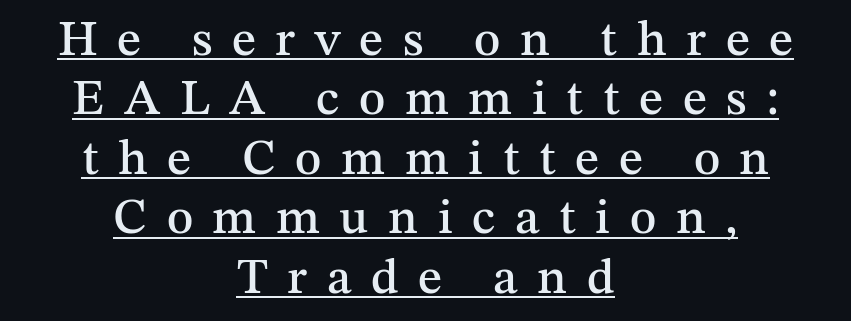
Q: Is the text italic (slanted)? A: No, it is upright.
Q: Is the typeface a serif or a sans-serif typeface? A: Serif.
Q: Is the text underlined? A: Yes.
Q: How is the paragraph aligned? A: Centered.
Q: Is the spacing between letters normal or unusually wide? A: Unusually wide.
Q: Width (condensed, normal, or wide)? A: Normal.
Q: Stroke contrast? A: Medium.
Q: x-height? A: Medium.
Q: Monospaced? A: No.
